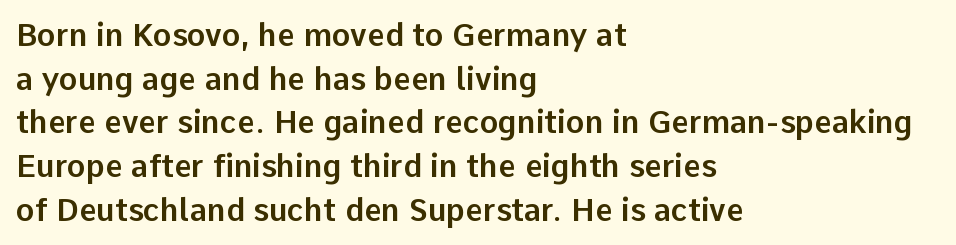
The image shows 31 px sans-serif type, upright; set left-aligned, normal line spacing (1.41x), normal letter spacing, not underlined; low stroke contrast and a medium x-height.
